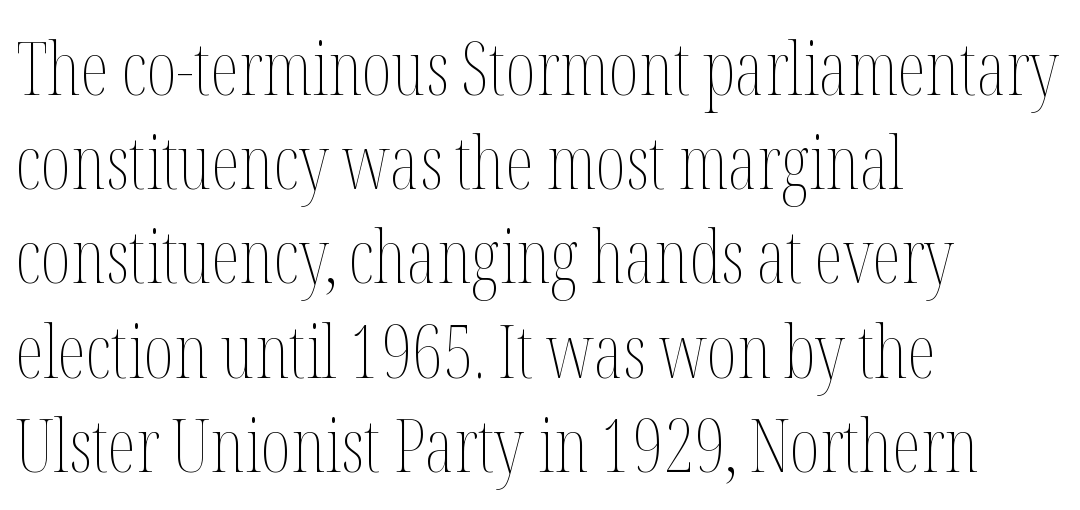
Character widths vary here, with narrow letters taking less room than wide ones. The words here are not underlined. The face used here is rendered with its standard letterfit. A light-to-regular cut is what we see here. A typesetter would call this leading conventional body-copy spacing. A roman cut, with each character standing at attention.
